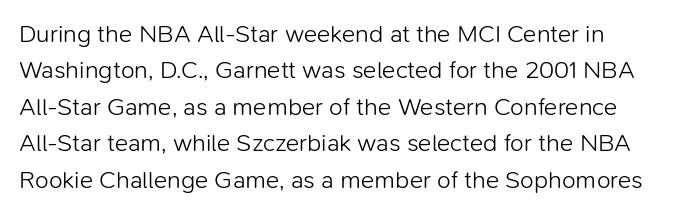
In terms of posture, this sample is upright. The passage shown has conventional tracking throughout. The zone under the glyphs is completely vacant. The lines are quadded left. These glyphs show unthickened strokes, regular width or finer. Rows of type keep a routine distance in the vertical direction.
